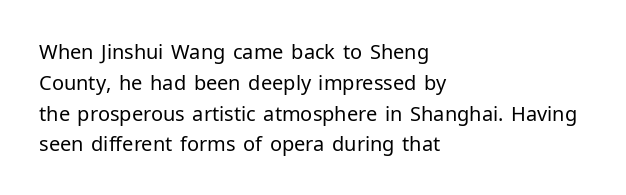
{"italic": "no", "bold": "no", "underline": "no", "align": "left", "line_spacing": "normal", "line_spacing_ratio": 1.54, "letter_spacing": "normal", "letter_spacing_em": 0.0, "glyph_px": 20}
